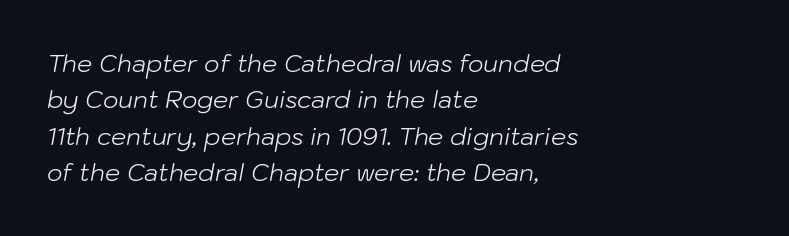
Q: Is the text bold? A: No.
Q: Is the text italic (slanted)? A: Yes, it leans right by about 10 degrees.
Q: Is the text underlined? A: No.
Q: How is the paragraph aligned? A: Left-aligned.
Q: Is the spacing between letters normal or unusually wide? A: Normal.
Q: Is the spacing between lines tight, normal or loose? A: Normal.
